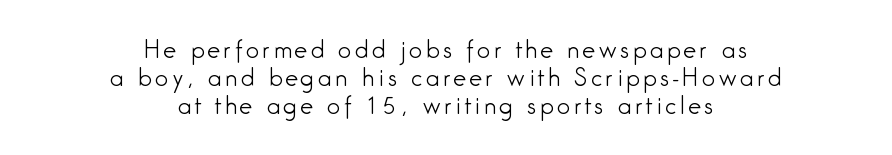
Q: Is the text bold? A: No.
Q: Is the text italic (slanted)? A: No, it is upright.
Q: Is the text underlined? A: No.
Q: How is the paragraph aligned? A: Centered.
